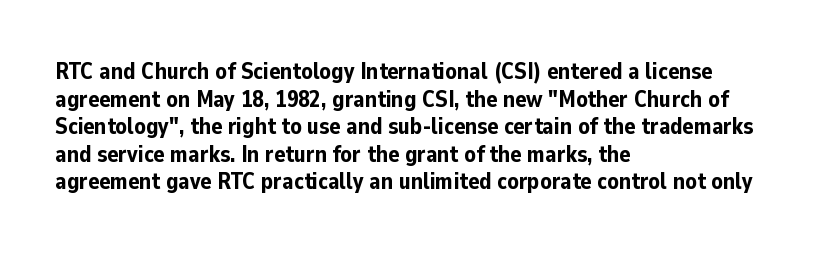
The image shows 23 px bold type, upright; set left-aligned, line spacing 1.2x, normal letter spacing, not underlined.
